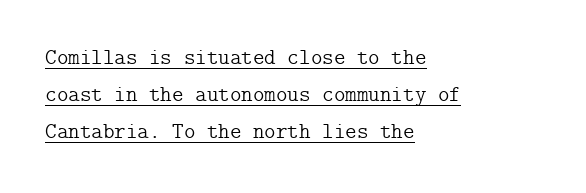
These characters rest on top of a visible drawn line. The letters stand upright; this is a roman face. Nothing heavy about these letters — not bold at all. The space between consecutive lines is moderate. The ragged edge is on the right, which tells us the setting is flush left. The face used here is rendered with its standard letterfit.
